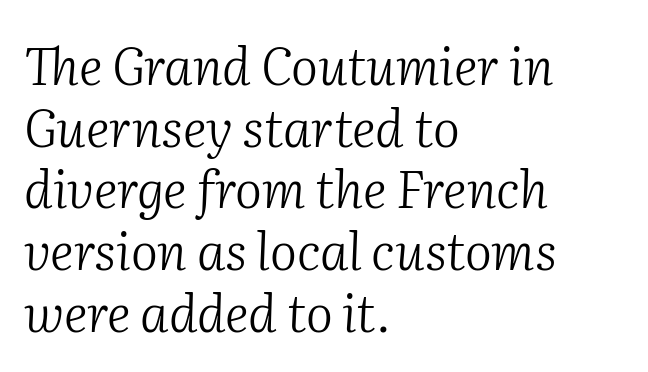
{"serif": "yes", "italic": "yes", "lean": "right", "slant_degrees": 2, "bold": "no", "weight": "light", "width": "normal", "stroke_contrast": "medium", "x_height": "medium", "monospaced": "no", "underline": "no", "align": "left", "line_spacing_ratio": 1.21, "letter_spacing": "normal", "letter_spacing_em": 0.0, "glyph_px": 51}
